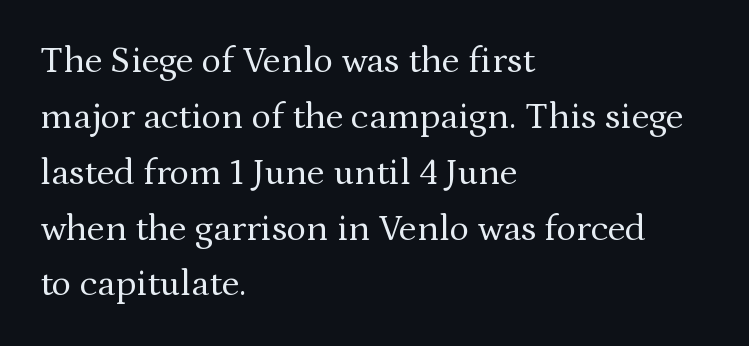
The face used here is proportionally spaced, like ordinary book or web type. Heft: none added — not bold. In terms of letterspacing, this is plain default setting. Check under the words: just untouched page. These lines sit exactly where default settings would place them. If you drew a ruler down the left edge, every line would touch it.
